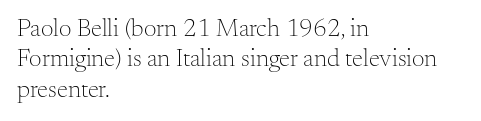
{"italic": "no", "bold": "no", "underline": "no", "align": "left", "line_spacing_ratio": 1.22, "letter_spacing": "normal", "letter_spacing_em": 0.0, "glyph_px": 25}
